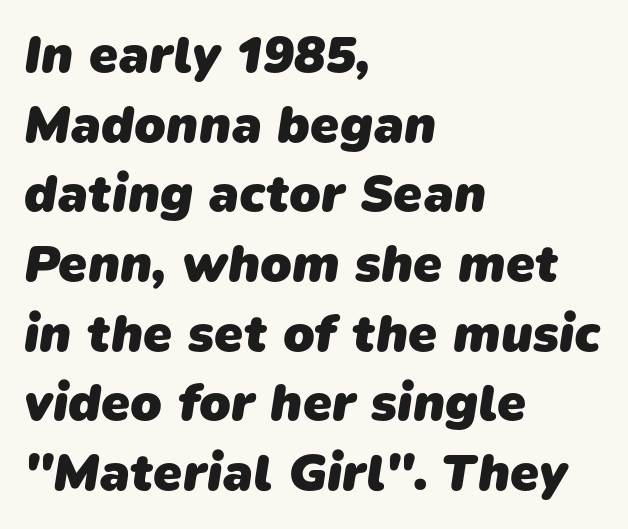
Q: Is the text bold? A: Yes.
Q: Is the typeface a serif or a sans-serif typeface? A: Sans-serif.
Q: Is the text underlined? A: No.
Q: How is the paragraph aligned? A: Left-aligned.
Q: Is the spacing between letters normal or unusually wide? A: Normal.
Q: Is the spacing between lines tight, normal or loose? A: Normal.
Q: Width (condensed, normal, or wide)? A: Normal.
Q: Stroke contrast? A: Low.
Q: x-height? A: Medium.
Q: Monospaced? A: No.
